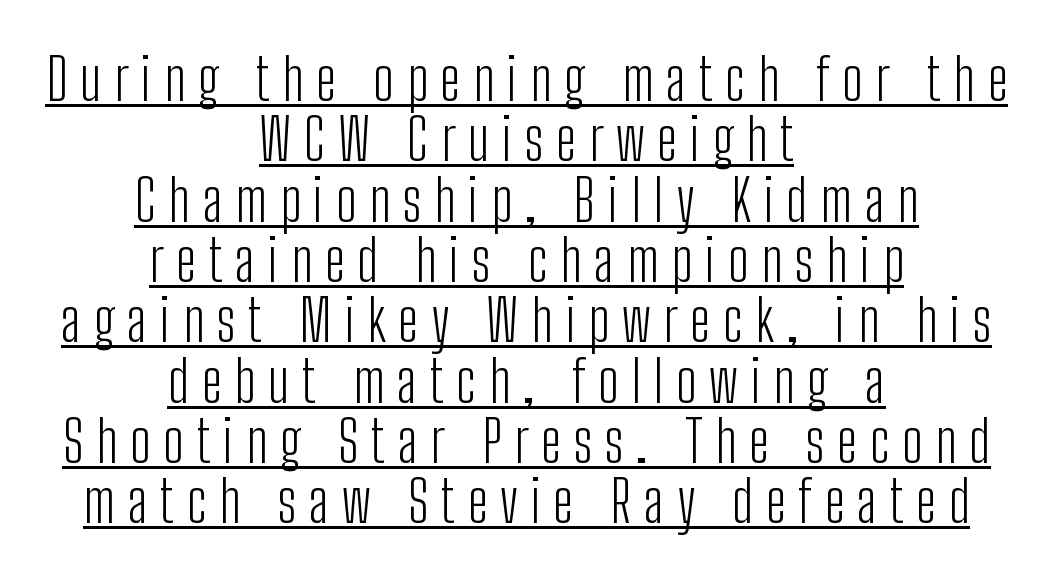
Stems and bowls with no extra thickness — not bold. You can see a thin bar hugging the bottom of the glyphs. Every stem runs plumb, perpendicular to the baseline. Is there much room between lines? No — they nearly touch. The setting favours the middle, as headings and verse often do.
